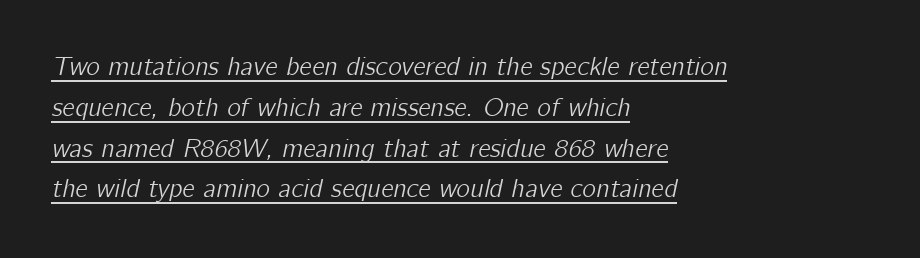
The font's italic variant was chosen for this text. Whoever set this chose a conventional vertical rhythm. One-word summary of the alignment: left. This rendering features underlined lettering. Nobody touched the tracking dial on this one.
